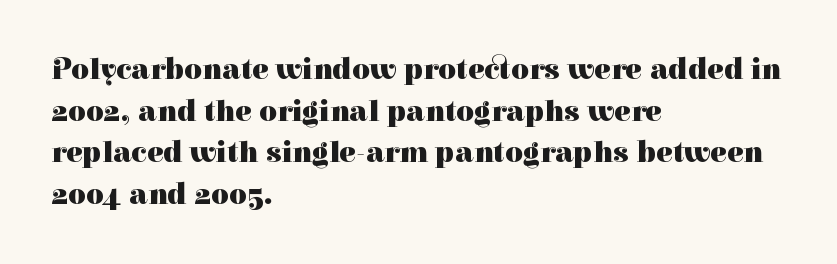
The paragraph has a hard left edge and a soft right edge. These lines sit exactly where default settings would place them. These lines were composed using upright roman letters. These lines carry a lot of weight — the face is fully bold. Tracking here is standard; glyphs follow each other at the usual distance.
